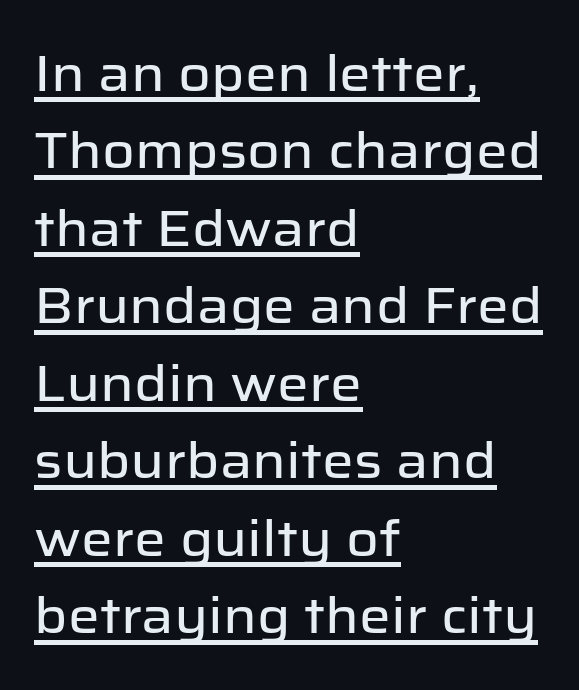
The image shows 50 px sans-serif type, upright; set left-aligned, normal line spacing (1.55x), normal letter spacing, underlined; low stroke contrast and a medium x-height.
